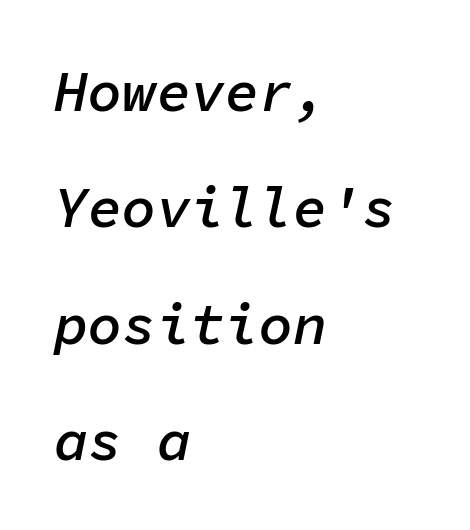
The letters march in equal steps, a hallmark of fixed-pitch type. A student would call this left alignment; a typographer would say flush left, rag right. Has an underline been added? It has not. Does the lettering tilt? It does — this is italic. The passage shown is semibold, sitting just below true bold. Leading: increased.
